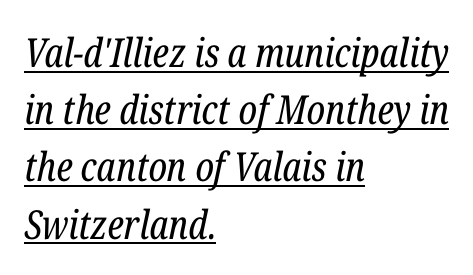
Leading matches the norm, producing a regular column. Type style note: has serifs. Is the stroke heavy? The answer is a plain regular-or-lighter. Reading down the block, your eye returns to a fixed left position each line. The rendered words wear a rule along their underside.
